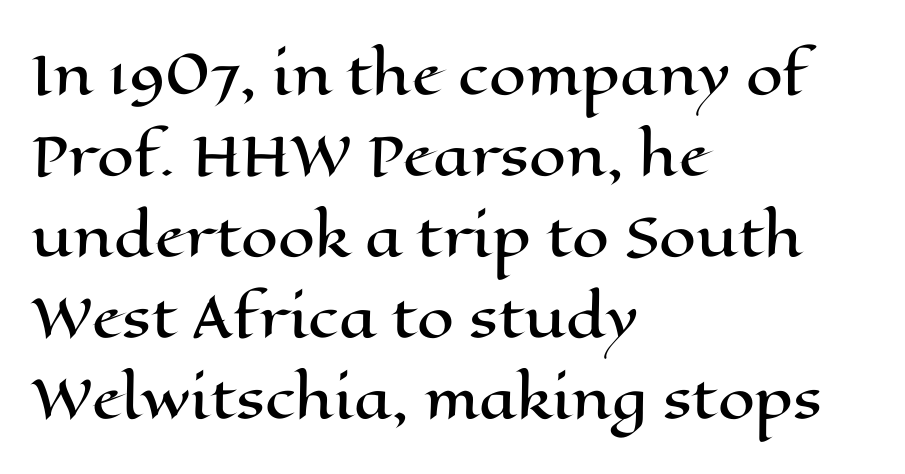
Proportional: the letters do not fall into vertical columns. The line texture is even and compact thanks to regular tracking. Short and long lines alike share a common starting point at left. Anything drawn beneath the words? Only blank space. Unlike italic type, these characters show no tilt at all. What's the leading like? Ordinary, nothing unusual.
